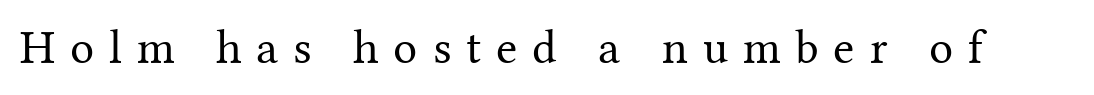
{"serif": "yes", "italic": "no", "bold": "no", "weight": "regular", "width": "normal", "stroke_contrast": "medium", "x_height": "medium", "monospaced": "no", "underline": "no", "letter_spacing": "wide", "letter_spacing_em": 0.31, "glyph_px": 48}
